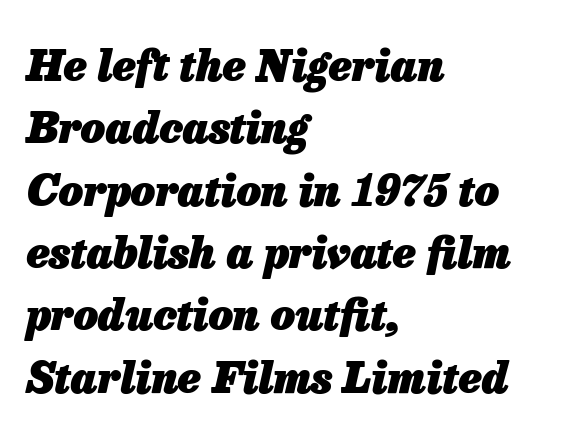
The image shows 43 px heavy type, italic (leaning right); set left-aligned, normal line spacing (1.45x), normal letter spacing, not underlined; low stroke contrast and a medium x-height.
